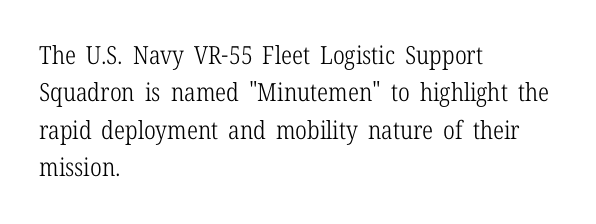
The image shows 25 px text type, upright; set left-aligned, normal line spacing (1.5x), normal letter spacing, not underlined.
